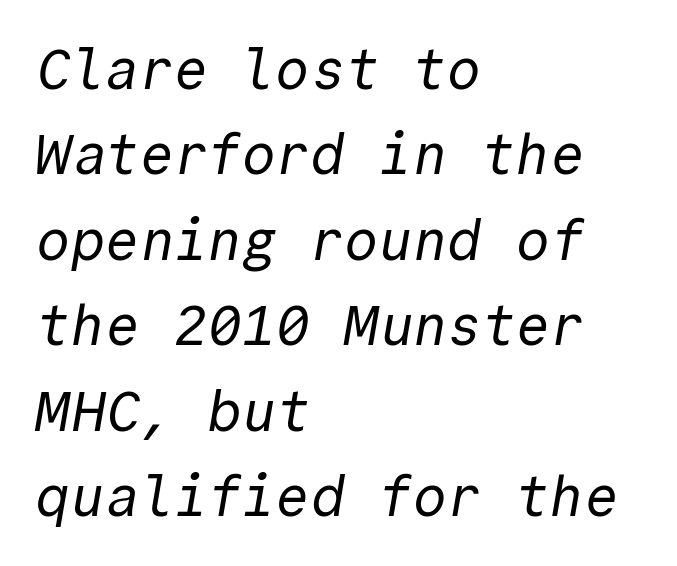
The image shows 57 px regular-weight sans-serif type, monospaced; set left-aligned, normal line spacing (1.5x), normal letter spacing, not underlined; a medium x-height.
